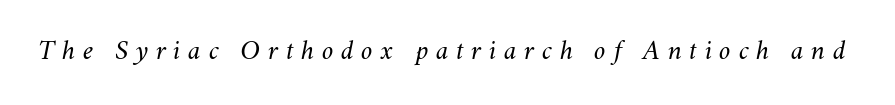
{"italic": "yes", "lean": "right", "slant_degrees": 11, "bold": "no", "weight": "regular", "width": "normal", "stroke_contrast": "medium", "x_height": "small", "monospaced": "no", "underline": "no", "letter_spacing": "wide", "letter_spacing_em": 0.27, "glyph_px": 28}
